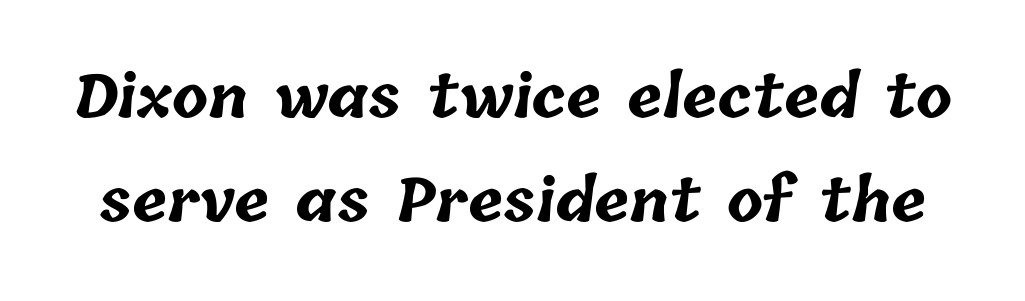
Underline: absent. These lines are rendered in a variable-pitch font. How are the letters spaced? Ordinarily, with no added tracking. Every letter is thick-stroked: bold, no question.
